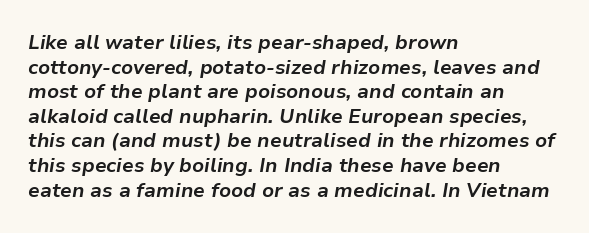
Q: Is the text bold? A: Yes.
Q: Is the text italic (slanted)? A: Yes, it leans right by about 9 degrees.
Q: Is the text underlined? A: No.
Q: How is the paragraph aligned? A: Left-aligned.
Q: Is the spacing between letters normal or unusually wide? A: Normal.
